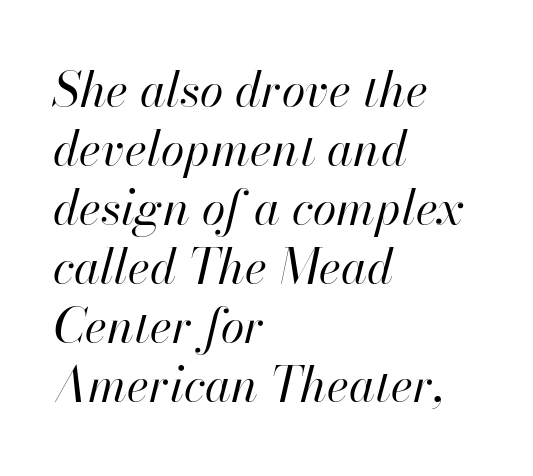
The image shows 48 px regular-weight type, italic (leaning right); set left-aligned, line spacing 1.23x, normal letter spacing, not underlined; high stroke contrast and a small x-height.
